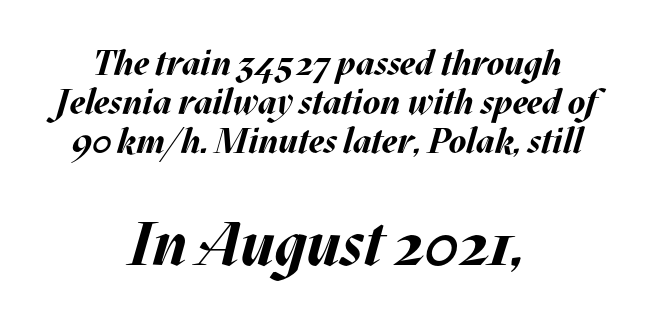
Q: Is the text bold? A: Yes.
Q: Is the text italic (slanted)? A: Yes, it leans right by about 17 degrees.
Q: Is the text underlined? A: No.
Q: How is the paragraph aligned? A: Centered.
Q: Is the spacing between letters normal or unusually wide? A: Normal.
Q: Is the spacing between lines tight, normal or loose? A: Tight.
Q: Which block of text is set in a larger size, the first (top) or the second (bottom)? A: The second (bottom) one.
Q: Width (condensed, normal, or wide)? A: Normal.
Q: Stroke contrast? A: Medium.
Q: x-height? A: Large.
Q: Monospaced? A: No.
